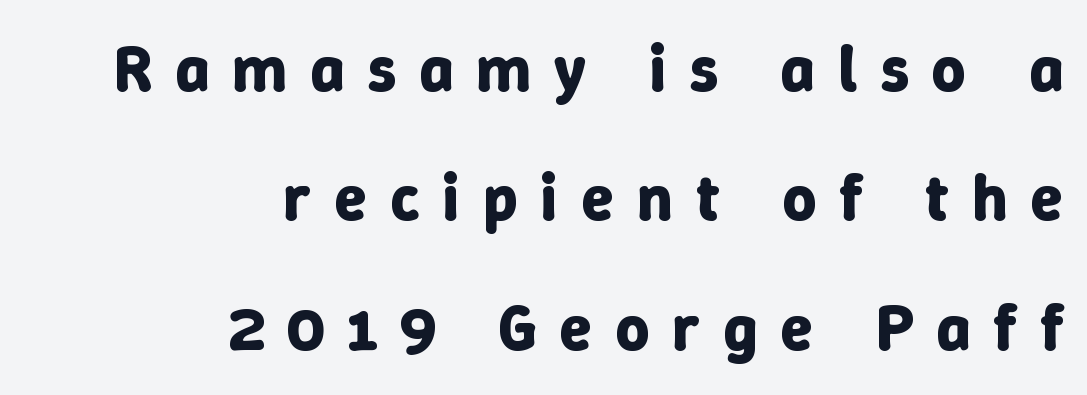
Q: Is the text bold? A: Yes.
Q: Is the text italic (slanted)? A: No, it is upright.
Q: Is the text underlined? A: No.
Q: How is the paragraph aligned? A: Right-aligned.
Q: Is the spacing between letters normal or unusually wide? A: Unusually wide.
Q: Is the spacing between lines tight, normal or loose? A: Loose.
Q: Width (condensed, normal, or wide)? A: Normal.
Q: Stroke contrast? A: Low.
Q: x-height? A: Medium.
Q: Monospaced? A: No.
